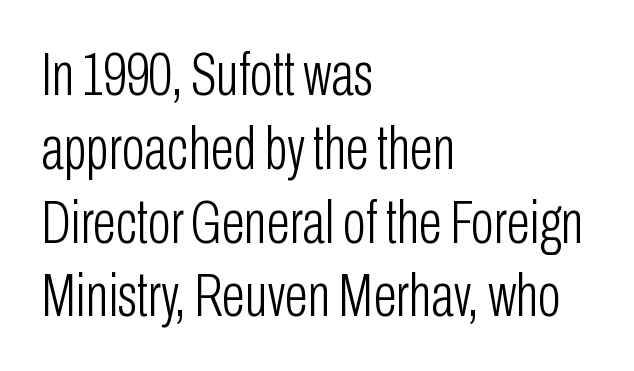
Upright lettering throughout. All the whitespace from short lines collects on the right. Check where the strokes stop: nothing finishes them off — pure sans. Do the characters align in a grid? No, the font is proportional.
